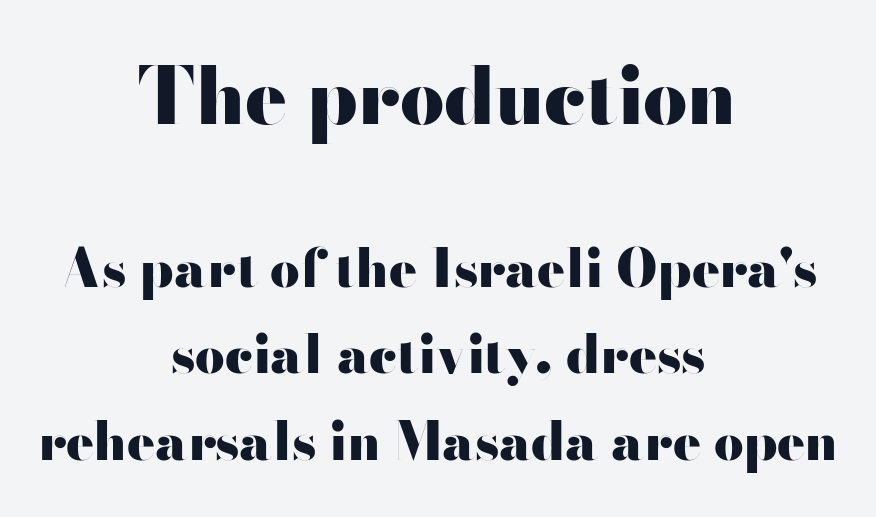
Typographically, this falls in the sans-serif category. Which of the two is more prominent by size? The first, at the top. The line-height multiplier appears to be the usual default. A bare baseline throughout the passage.
